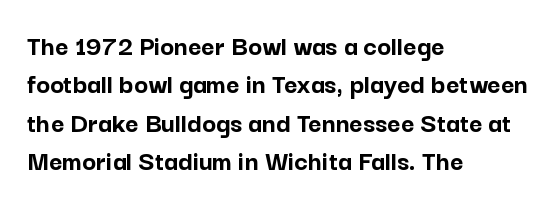
Q: Is the text bold? A: Yes.
Q: Is the text italic (slanted)? A: No, it is upright.
Q: Is the typeface a serif or a sans-serif typeface? A: Sans-serif.
Q: Is the text underlined? A: No.
Q: How is the paragraph aligned? A: Left-aligned.
Q: Is the spacing between letters normal or unusually wide? A: Normal.
Q: Is the spacing between lines tight, normal or loose? A: Normal.
Q: Width (condensed, normal, or wide)? A: Normal.
Q: Stroke contrast? A: Low.
Q: x-height? A: Medium.
Q: Monospaced? A: No.
